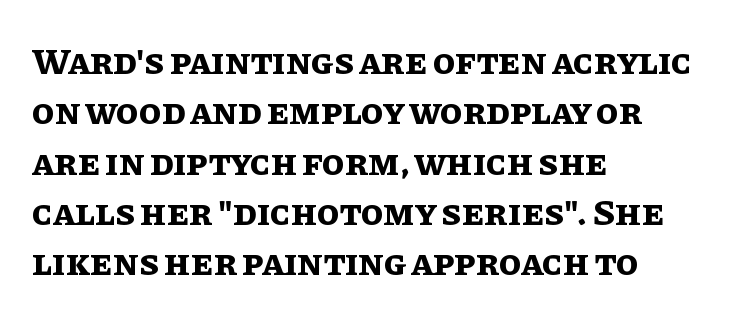
The image shows 37 px bold type, upright; set left-aligned, normal line spacing (1.36x), normal letter spacing, not underlined; low stroke contrast and a large x-height.
